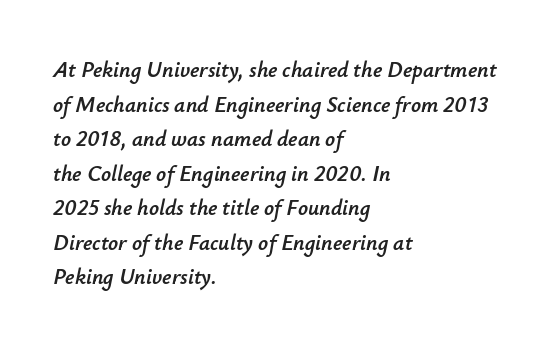
Q: Is the text italic (slanted)? A: Yes, it leans right by about 12 degrees.
Q: Is the text underlined? A: No.
Q: How is the paragraph aligned? A: Left-aligned.
Q: Is the spacing between letters normal or unusually wide? A: Normal.
Q: Is the spacing between lines tight, normal or loose? A: Normal.
